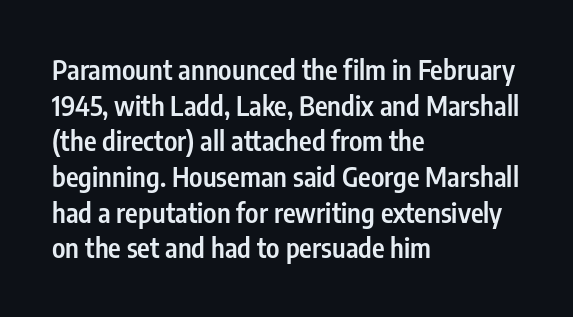
{"italic": "no", "bold": "semi", "underline": "no", "align": "left", "line_spacing": "normal", "line_spacing_ratio": 1.32, "letter_spacing": "normal", "letter_spacing_em": 0.0, "glyph_px": 27}
